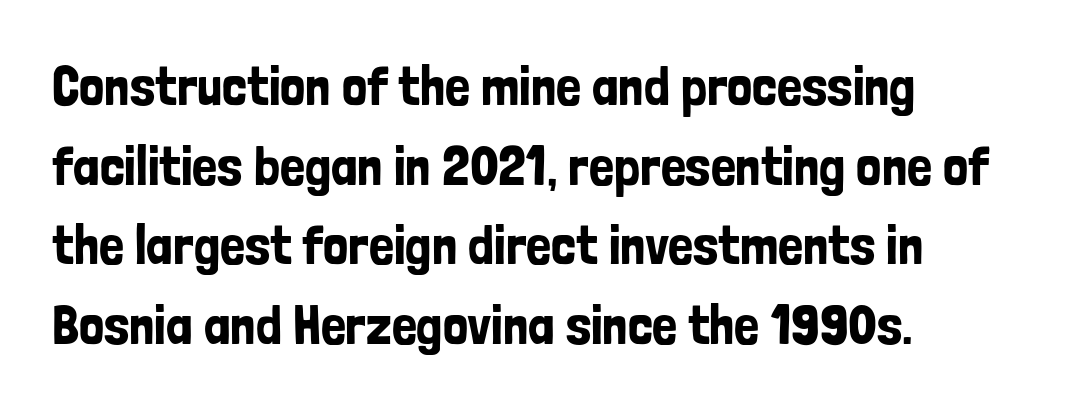
Q: Is the text italic (slanted)? A: No, it is upright.
Q: Is the typeface a serif or a sans-serif typeface? A: Sans-serif.
Q: Is the text underlined? A: No.
Q: How is the paragraph aligned? A: Left-aligned.
Q: Is the spacing between letters normal or unusually wide? A: Normal.
Q: Is the spacing between lines tight, normal or loose? A: Normal.
Q: Width (condensed, normal, or wide)? A: Condensed.
Q: Stroke contrast? A: Low.
Q: x-height? A: Medium.
Q: Monospaced? A: No.
